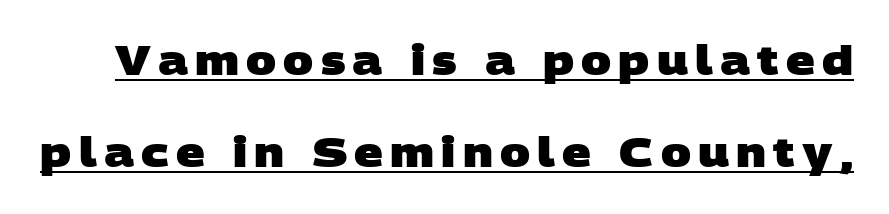
Q: Is the text bold? A: Yes.
Q: Is the typeface a serif or a sans-serif typeface? A: Sans-serif.
Q: Is the text underlined? A: Yes.
Q: Is the spacing between lines tight, normal or loose? A: Loose.
Q: Width (condensed, normal, or wide)? A: Wide.
Q: Stroke contrast? A: Low.
Q: x-height? A: Large.
Q: Monospaced? A: No.
